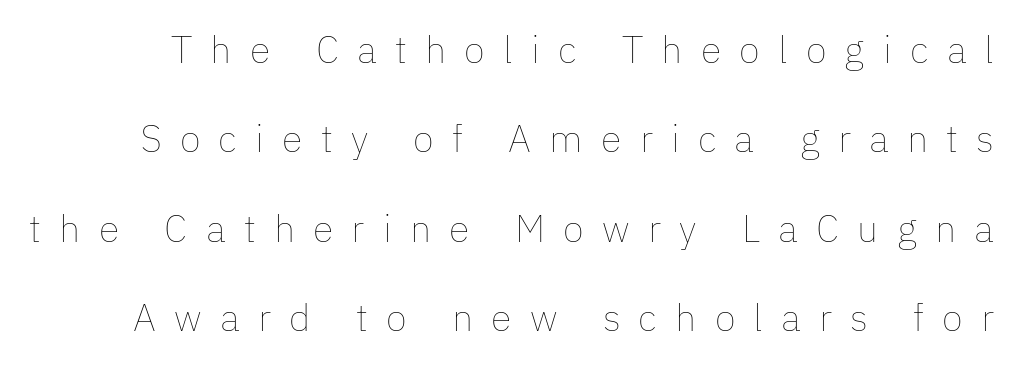
The image shows 38 px thin type, upright; set loose line spacing (2.35x), unusually wide letter spacing (+0.48 em), not underlined; low stroke contrast and a medium x-height.
